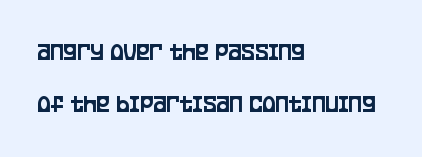
Q: Is the text italic (slanted)? A: No, it is upright.
Q: Is the text underlined? A: No.
Q: How is the paragraph aligned? A: Left-aligned.
Q: Is the spacing between letters normal or unusually wide? A: Normal.
Q: Is the spacing between lines tight, normal or loose? A: Loose.
